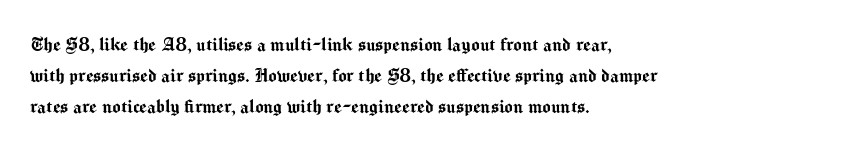
Nope, not italic — everything's standing straight. You could call the tracking neutral — neither tight nor loose. Descenders hang freely into open space. Vertical spacing — default. The compositor pushed each line to the left boundary.
